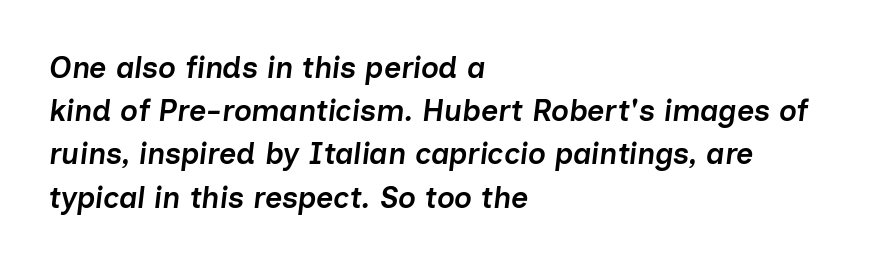
Q: Is the text bold? A: Semi-bold.
Q: Is the text italic (slanted)? A: Yes, it leans right by about 7 degrees.
Q: Is the text underlined? A: No.
Q: How is the paragraph aligned? A: Left-aligned.
Q: Is the spacing between letters normal or unusually wide? A: Normal.
Q: Is the spacing between lines tight, normal or loose? A: Normal.
Q: Width (condensed, normal, or wide)? A: Normal.
Q: Stroke contrast? A: Low.
Q: x-height? A: Medium.
Q: Monospaced? A: No.
